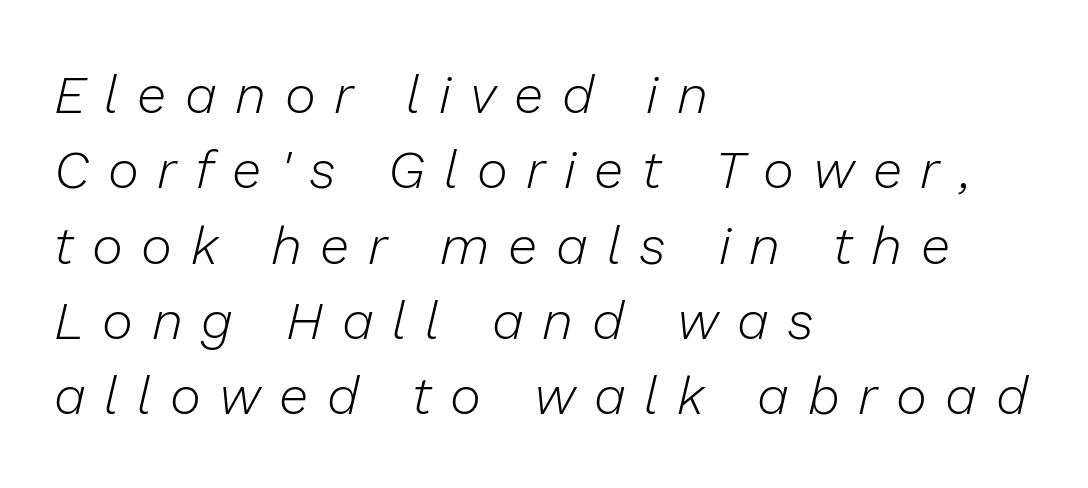
Q: Is the text bold? A: No.
Q: Is the text italic (slanted)? A: Yes, it leans right by about 13 degrees.
Q: Is the text underlined? A: No.
Q: How is the paragraph aligned? A: Left-aligned.
Q: Is the spacing between letters normal or unusually wide? A: Unusually wide.
Q: Is the spacing between lines tight, normal or loose? A: Normal.
Q: Width (condensed, normal, or wide)? A: Normal.
Q: Stroke contrast? A: Low.
Q: x-height? A: Medium.
Q: Monospaced? A: No.
